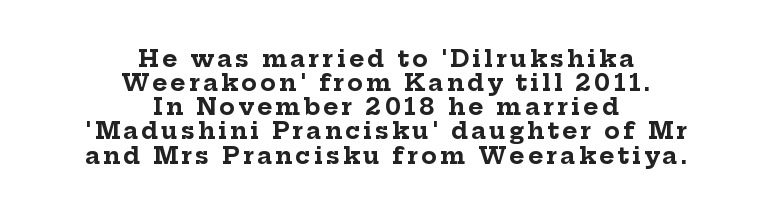
{"italic": "no", "bold": "yes", "underline": "no", "align": "center", "line_spacing": "tight", "line_spacing_ratio": 1.05, "glyph_px": 23}
